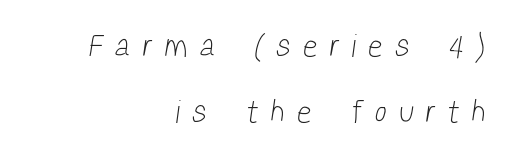
Unmarked baselines from the first word to the last. The space between consecutive lines is lavish. Line ends are locked; line starts wander. The strokes carry an ordinary text weight at most. Look at the bottom of the vertical strokes: they stop flat, with no serifs.
